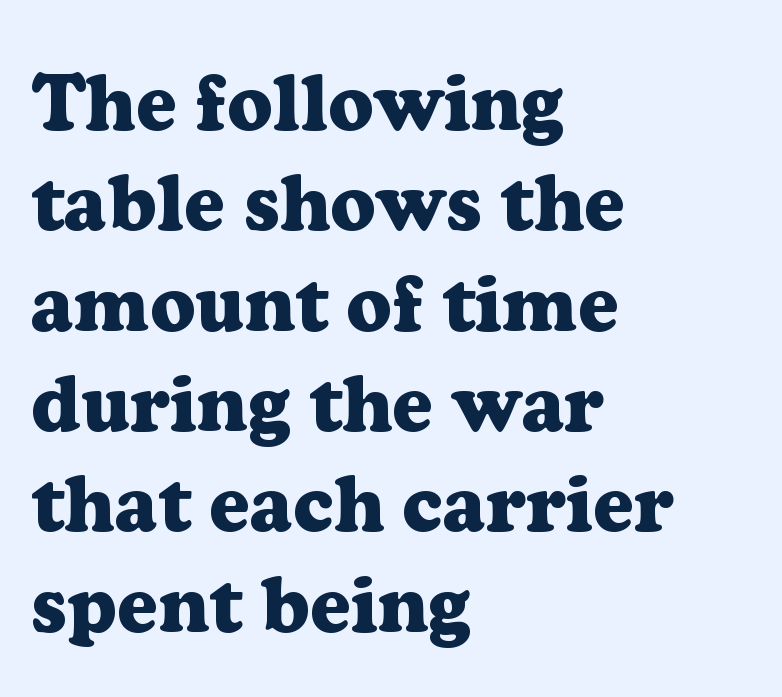
{"serif": "yes", "italic": "no", "bold": "yes", "weight": "heavy", "width": "normal", "stroke_contrast": "low", "x_height": "medium", "monospaced": "no", "underline": "no", "align": "left", "line_spacing": "normal", "line_spacing_ratio": 1.27, "letter_spacing": "normal", "letter_spacing_em": 0.0, "glyph_px": 79}
